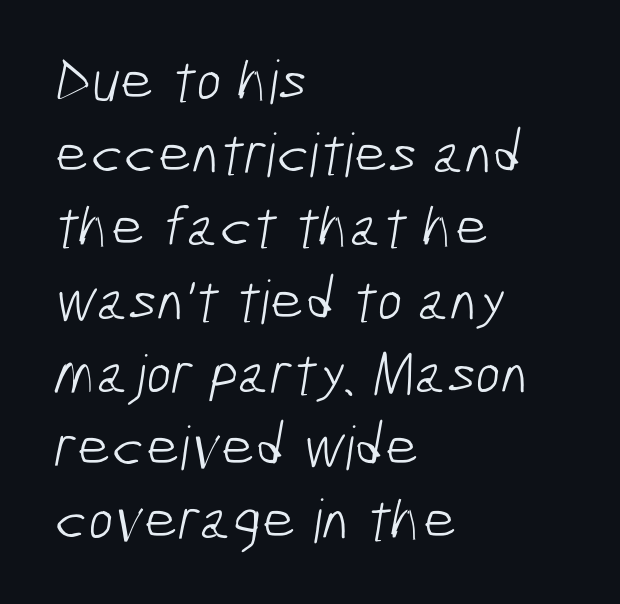
Do the characters align in a grid? No, the font is proportional. A light-to-regular cut is what we see here. Check the space under the baseline: it is left empty. Caption: standard tracking, unaltered. Typeset ragged right — the left edge is the straight one. The glyphs in this specimen are sans serif.
